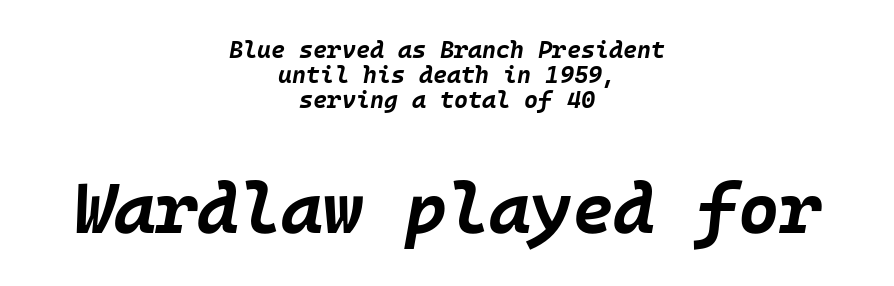
{"italic": "yes", "lean": "right", "slant_degrees": 10, "bold": "yes", "weight": "bold", "width": "normal", "stroke_contrast": "low", "x_height": "large", "underline": "no", "align": "center", "line_spacing": "tight", "line_spacing_ratio": 1.05, "letter_spacing": "normal", "letter_spacing_em": 0.0, "larger_block": "second", "size_ratio": 2.96, "glyph_px": 71}
